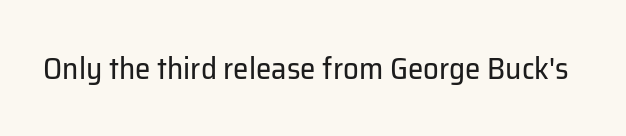
{"serif": "no", "italic": "no", "bold": "no", "weight": "regular", "width": "normal", "stroke_contrast": "low", "x_height": "medium", "monospaced": "no", "underline": "no", "letter_spacing": "normal", "letter_spacing_em": 0.0, "glyph_px": 31}
